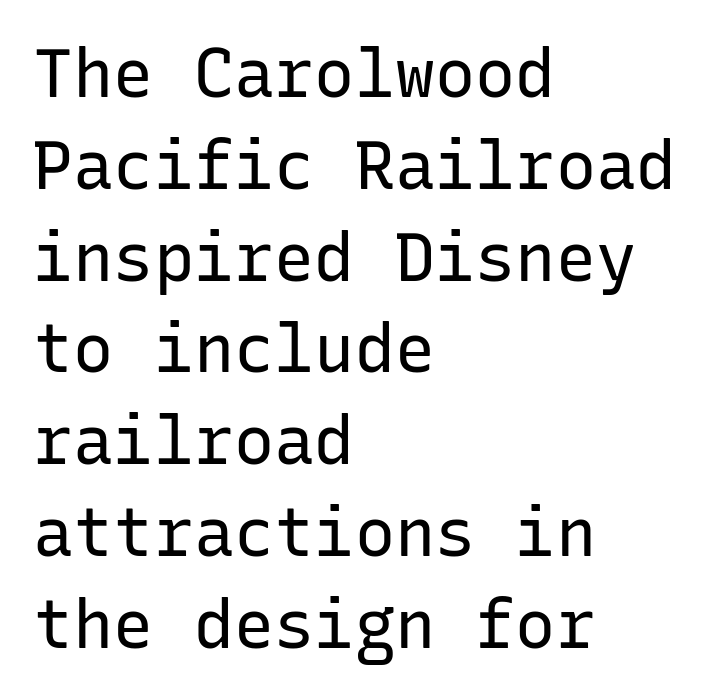
Notice how descenders clear the ascenders below comfortably — that's standard leading. Plain, unruled lines of type. Horizontal alignment here is leftward, the default for most running prose. The letterforms sit shoulder to shoulder at normal distance.
